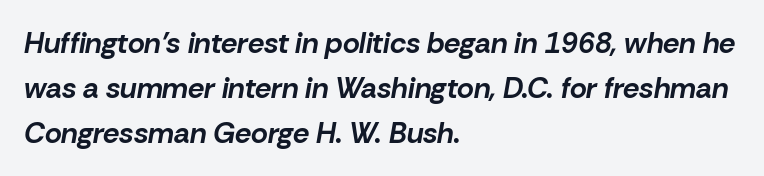
Q: Is the text bold? A: Yes.
Q: Is the text italic (slanted)? A: Yes, it leans right by about 10 degrees.
Q: Is the text underlined? A: No.
Q: How is the paragraph aligned? A: Left-aligned.
Q: Is the spacing between letters normal or unusually wide? A: Normal.
Q: Is the spacing between lines tight, normal or loose? A: Normal.
Q: Width (condensed, normal, or wide)? A: Normal.
Q: Stroke contrast? A: Low.
Q: x-height? A: Medium.
Q: Monospaced? A: No.
